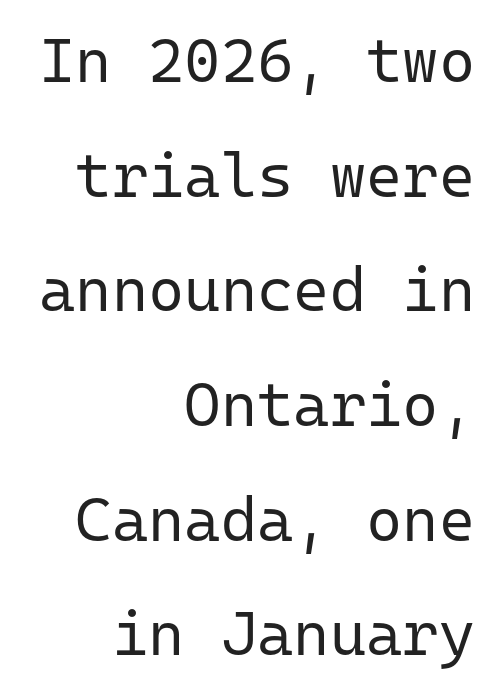
Stems and bowls with no extra thickness — not bold. Every stem runs plumb, perpendicular to the baseline. Does the copy run flush right? Yes — the right margin is perfectly even. The letters march in equal steps, a hallmark of fixed-pitch type. Regarding serifs, this sample does without them.
